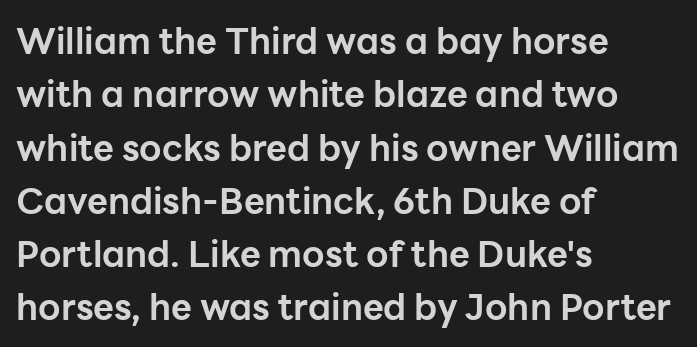
{"serif": "no", "italic": "no", "bold": "yes", "weight": "bold", "width": "normal", "stroke_contrast": "low", "x_height": "medium", "monospaced": "no", "underline": "no", "align": "left", "line_spacing": "normal", "line_spacing_ratio": 1.48, "letter_spacing": "normal", "letter_spacing_em": 0.0, "glyph_px": 36}
